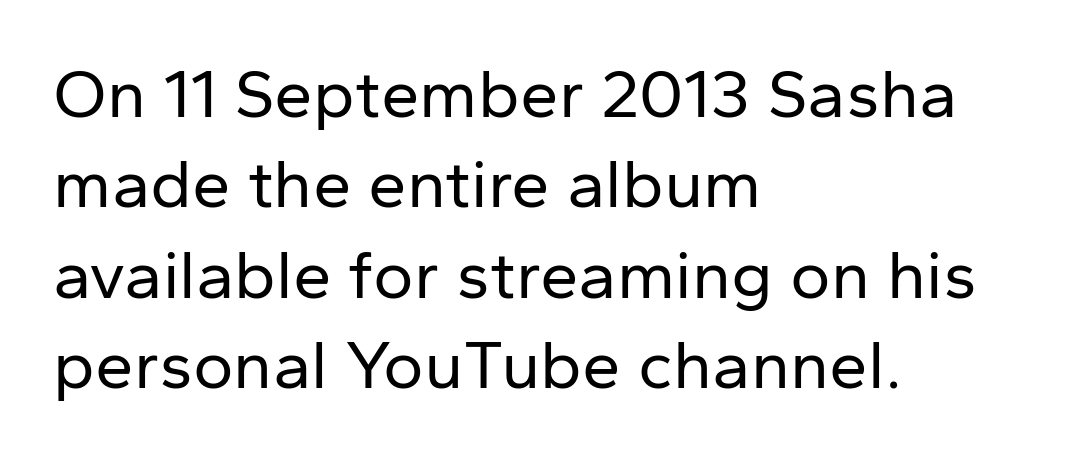
Q: Is the text bold? A: No.
Q: Is the text italic (slanted)? A: No, it is upright.
Q: Is the typeface a serif or a sans-serif typeface? A: Sans-serif.
Q: Is the text underlined? A: No.
Q: How is the paragraph aligned? A: Left-aligned.
Q: Is the spacing between letters normal or unusually wide? A: Normal.
Q: Is the spacing between lines tight, normal or loose? A: Normal.
Q: Width (condensed, normal, or wide)? A: Normal.
Q: Stroke contrast? A: Low.
Q: x-height? A: Medium.
Q: Monospaced? A: No.
